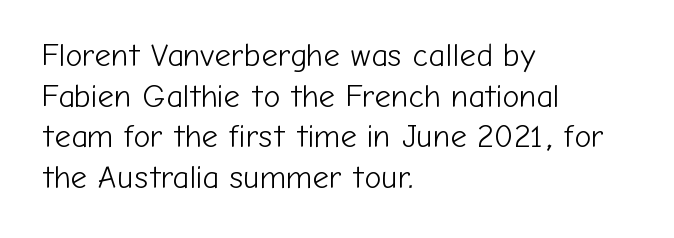
Q: Is the text bold? A: No.
Q: Is the text italic (slanted)? A: No, it is upright.
Q: Is the typeface a serif or a sans-serif typeface? A: Sans-serif.
Q: Is the text underlined? A: No.
Q: How is the paragraph aligned? A: Left-aligned.
Q: Is the spacing between letters normal or unusually wide? A: Normal.
Q: Is the spacing between lines tight, normal or loose? A: Normal.
Q: Width (condensed, normal, or wide)? A: Normal.
Q: Stroke contrast? A: Low.
Q: x-height? A: Medium.
Q: Monospaced? A: No.
